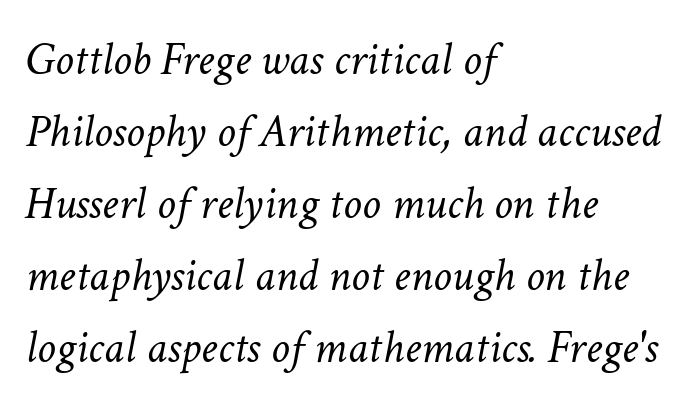
Q: Is the text bold? A: No.
Q: Is the text italic (slanted)? A: Yes, it leans right by about 11 degrees.
Q: Is the text underlined? A: No.
Q: How is the paragraph aligned? A: Left-aligned.
Q: Is the spacing between letters normal or unusually wide? A: Normal.
Q: Is the spacing between lines tight, normal or loose? A: Normal.
Q: Width (condensed, normal, or wide)? A: Normal.
Q: Stroke contrast? A: Low.
Q: x-height? A: Medium.
Q: Monospaced? A: No.
